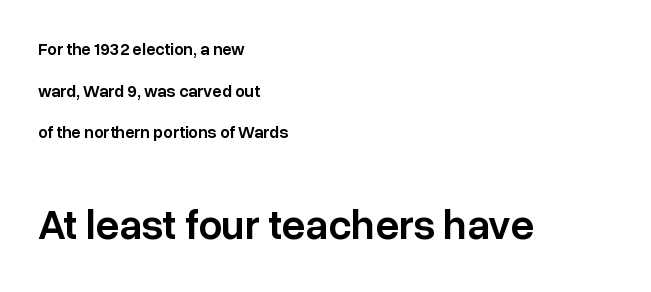
The image shows 42 px semibold sans-serif type, upright; set left-aligned, loose line spacing (2.45x), normal letter spacing, not underlined; the second (bottom) block is 2.47x larger; low stroke contrast and a medium x-height.
